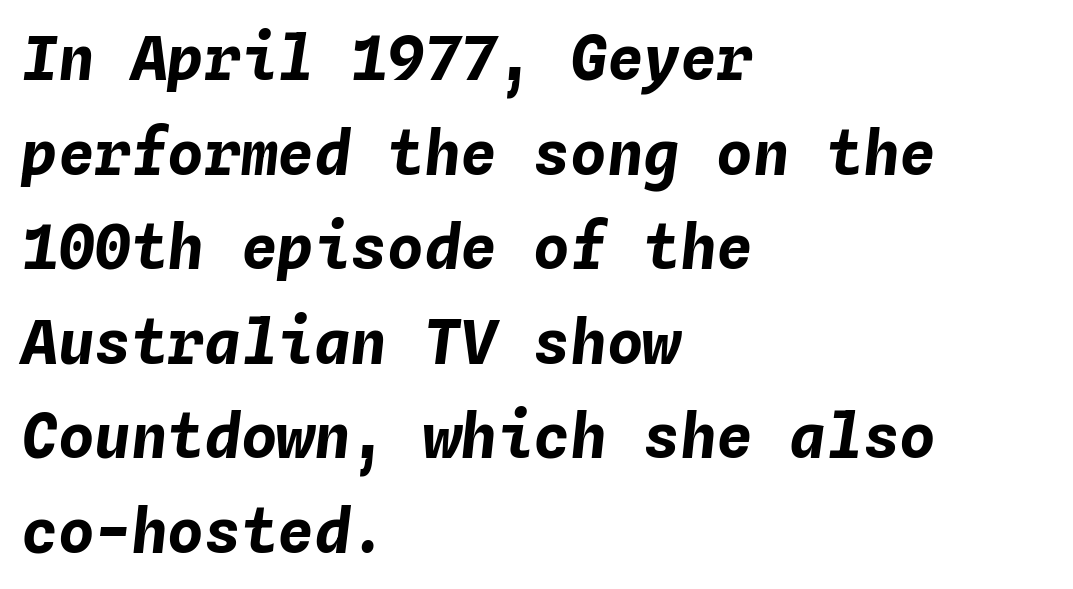
Q: Is the text bold? A: Yes.
Q: Is the text italic (slanted)? A: Yes, it leans right by about 4 degrees.
Q: Is the text underlined? A: No.
Q: How is the paragraph aligned? A: Left-aligned.
Q: Is the spacing between letters normal or unusually wide? A: Normal.
Q: Is the spacing between lines tight, normal or loose? A: Normal.
Q: Width (condensed, normal, or wide)? A: Normal.
Q: Stroke contrast? A: Low.
Q: x-height? A: Medium.
Q: Monospaced? A: Yes.
